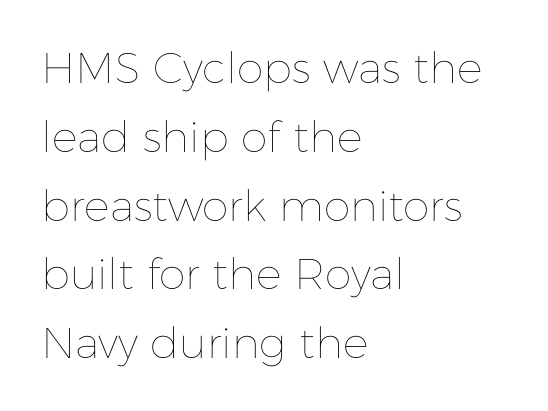
Leading: standard. Lines of text with bare space underneath. Ascenders rise straight up at ninety degrees. A student would call this left alignment; a typographer would say flush left, rag right. The face used here is proportionally spaced, like ordinary book or web type.
